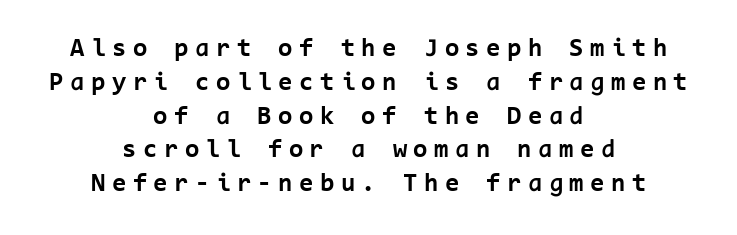
These words are printed bold, with thick strokes throughout. Vertically, the passage feels balanced, rows spaced as you'd expect. Short and long lines alike share a common midpoint. Each row of text sits above clean, open space. The line texture is sparse and dotted thanks to wide tracking.
